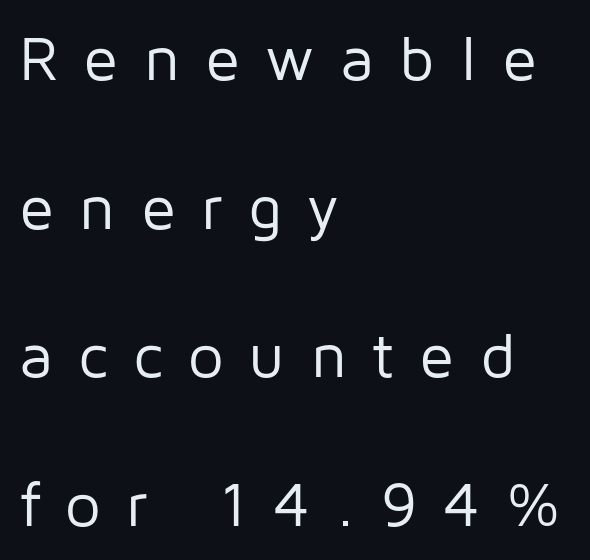
The image shows 63 px regular-weight sans-serif type, upright; set left-aligned, loose line spacing (2.36x), unusually wide letter spacing (+0.4 em), not underlined; low stroke contrast and a medium x-height.
